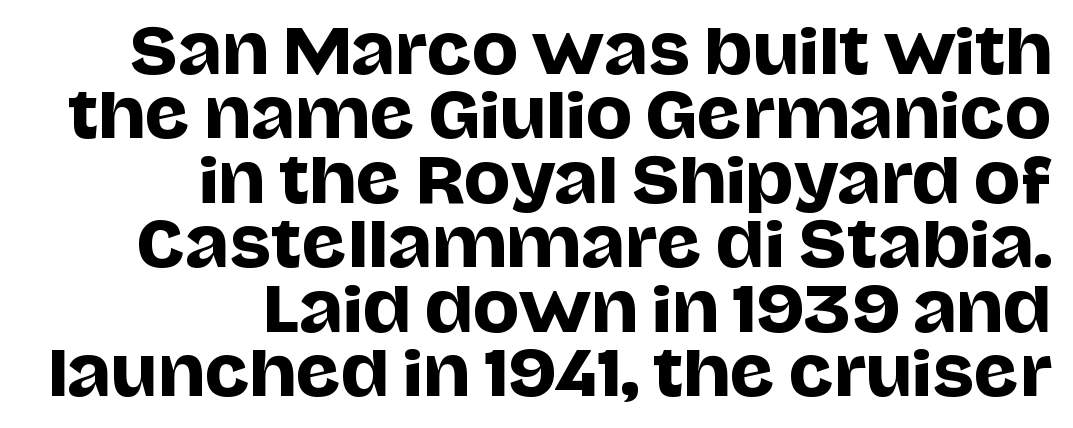
Standard letterfit; no display-style spreading of the glyphs. Lines of text with bare space underneath. The rendering uses natural spacing where letterforms have individual widths. This block would grow much taller if given ordinary leading; it's compressed now.
